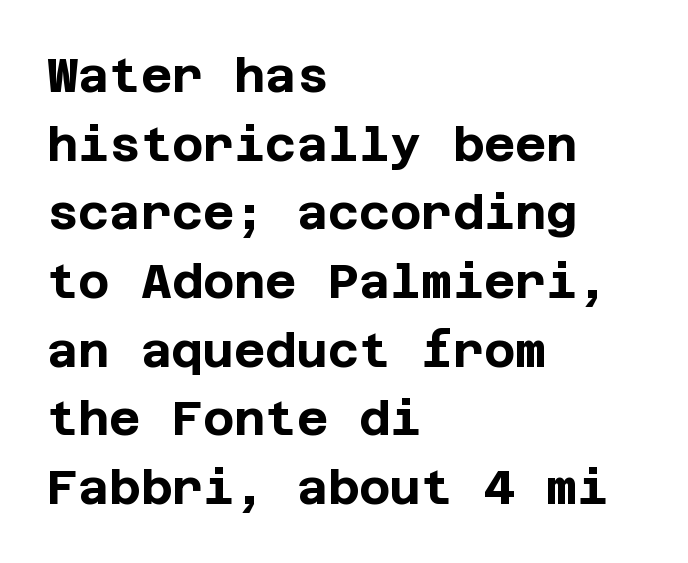
The lines sit at an ordinary, default distance from one another. Words float on clear page, feet unadorned. No feet cap the strokes, marking this as sans-serif type. A roman cut, with each character standing at attention.
